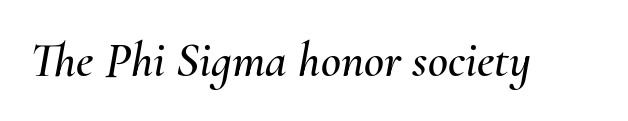
The line texture is even and compact thanks to regular tracking. Clear beneath every line of the passage. Slant detected: the letters are inclined. Character widths vary here, with narrow letters taking less room than wide ones.
